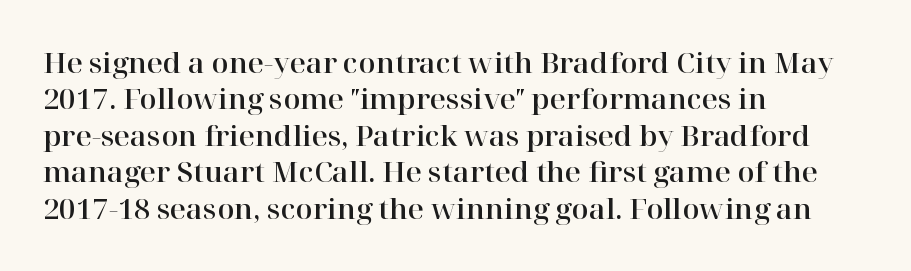
Casual observation: everything's shoved over to the left. A typesetter would call this proportional, since set widths differ per character. These lines keep a tight, regular rhythm from letter to letter. The face used here is seriffed, in the tradition of book romans.
